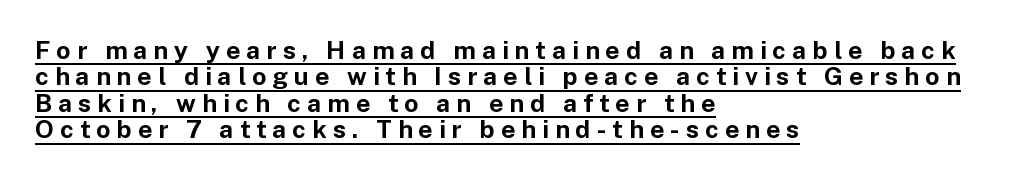
Q: Is the text bold? A: Yes.
Q: Is the text italic (slanted)? A: No, it is upright.
Q: Is the text underlined? A: Yes.
Q: How is the paragraph aligned? A: Left-aligned.
Q: Is the spacing between letters normal or unusually wide? A: Unusually wide.
Q: Is the spacing between lines tight, normal or loose? A: Tight.
